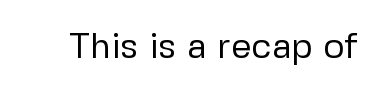
Q: Is the text bold? A: No.
Q: Is the text italic (slanted)? A: No, it is upright.
Q: Is the typeface a serif or a sans-serif typeface? A: Sans-serif.
Q: Is the text underlined? A: No.
Q: Is the spacing between letters normal or unusually wide? A: Normal.
Q: Width (condensed, normal, or wide)? A: Normal.
Q: Stroke contrast? A: Low.
Q: x-height? A: Medium.
Q: Monospaced? A: No.
